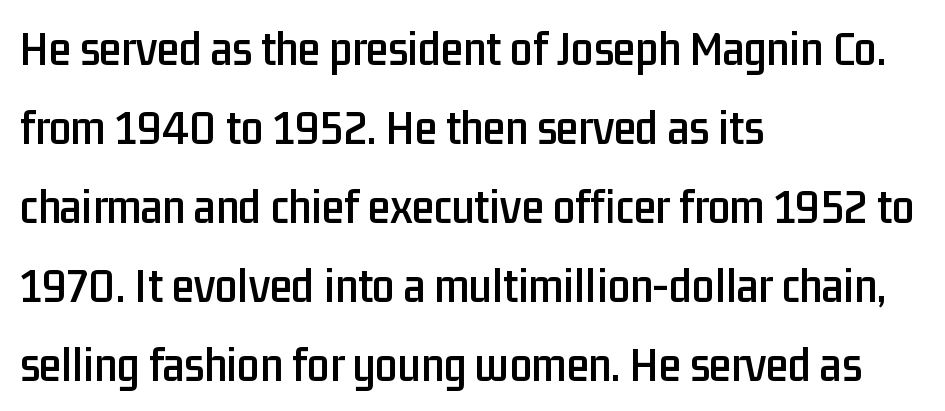
Q: Is the text italic (slanted)? A: No, it is upright.
Q: Is the typeface a serif or a sans-serif typeface? A: Sans-serif.
Q: Is the text underlined? A: No.
Q: How is the paragraph aligned? A: Left-aligned.
Q: Is the spacing between letters normal or unusually wide? A: Normal.
Q: Is the spacing between lines tight, normal or loose? A: Normal.
Q: Width (condensed, normal, or wide)? A: Condensed.
Q: Stroke contrast? A: Low.
Q: x-height? A: Medium.
Q: Monospaced? A: No.
